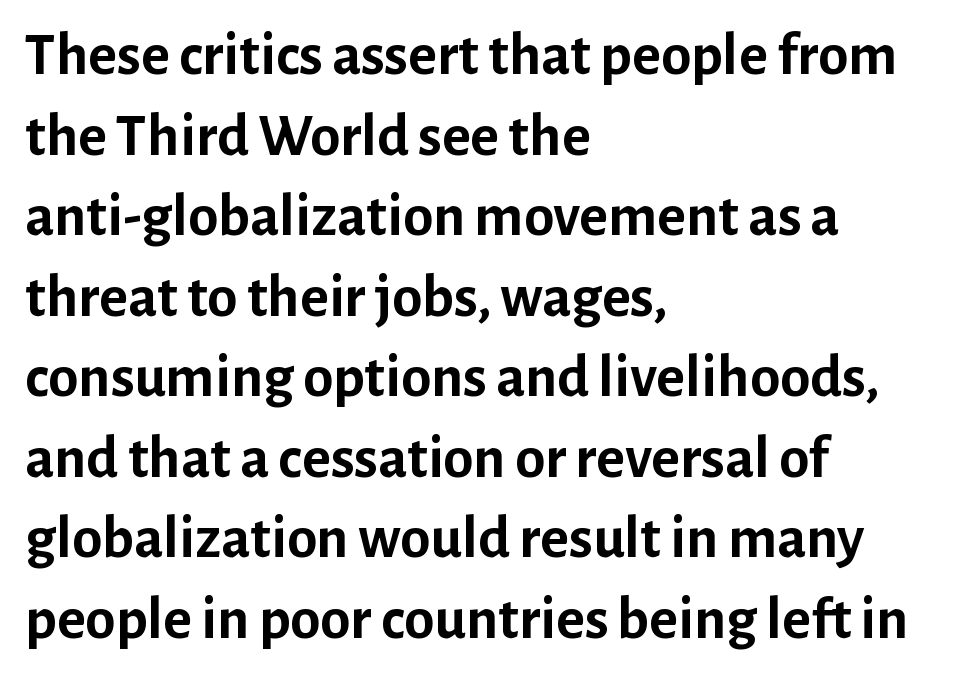
The image shows 61 px semibold sans-serif type, upright; set left-aligned, normal line spacing (1.32x), normal letter spacing, not underlined; low stroke contrast and a medium x-height.
